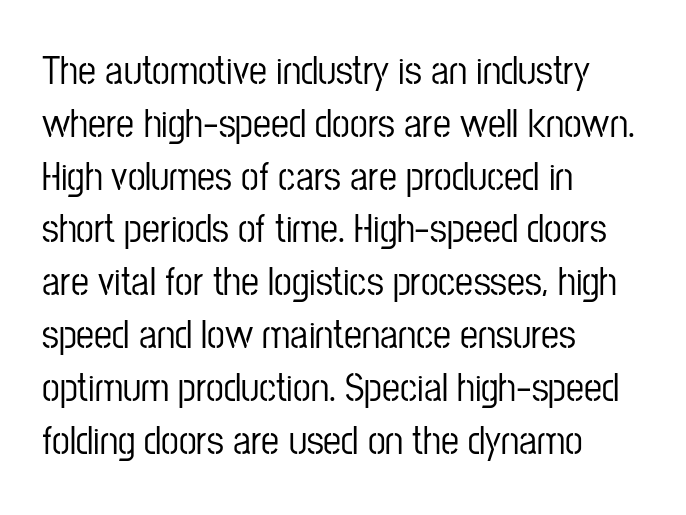
Q: Is the text italic (slanted)? A: No, it is upright.
Q: Is the typeface a serif or a sans-serif typeface? A: Sans-serif.
Q: Is the text underlined? A: No.
Q: How is the paragraph aligned? A: Left-aligned.
Q: Is the spacing between letters normal or unusually wide? A: Normal.
Q: Is the spacing between lines tight, normal or loose? A: Normal.
Q: Width (condensed, normal, or wide)? A: Condensed.
Q: Stroke contrast? A: Low.
Q: x-height? A: Medium.
Q: Monospaced? A: No.
